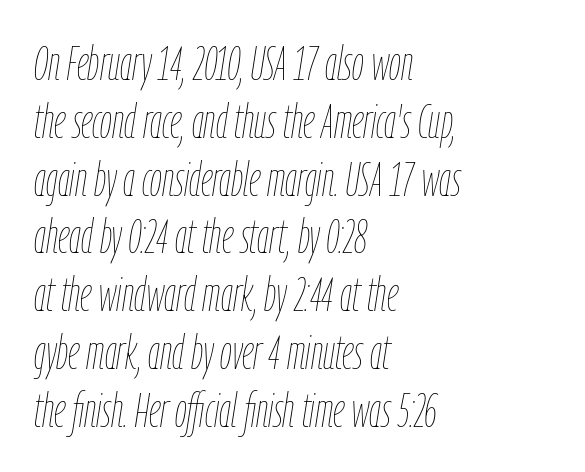
{"italic": "yes", "lean": "right", "slant_degrees": 9, "bold": "no", "weight": "thin", "width": "condensed", "stroke_contrast": "low", "x_height": "medium", "monospaced": "no", "underline": "no", "align": "left", "line_spacing_ratio": 1.23, "letter_spacing": "normal", "letter_spacing_em": 0.0, "glyph_px": 47}
